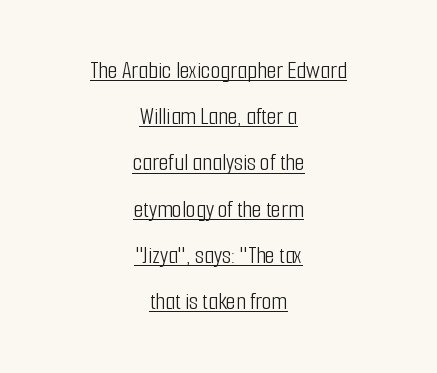
Q: Is the text bold? A: No.
Q: Is the text italic (slanted)? A: No, it is upright.
Q: Is the text underlined? A: Yes.
Q: How is the paragraph aligned? A: Centered.
Q: Is the spacing between letters normal or unusually wide? A: Normal.
